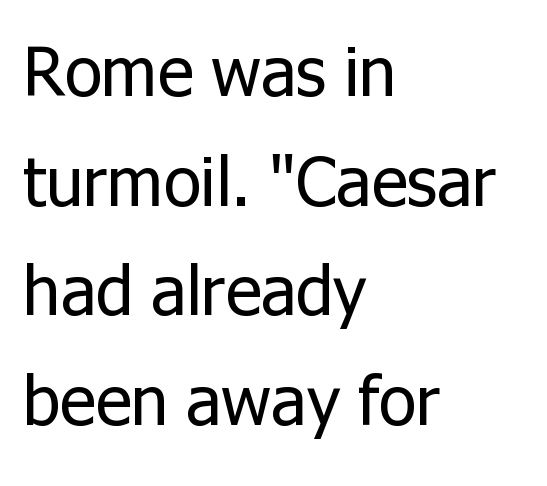
{"serif": "no", "italic": "no", "bold": "no", "weight": "regular", "width": "normal", "stroke_contrast": "low", "x_height": "medium", "monospaced": "no", "underline": "no", "align": "left", "line_spacing": "normal", "line_spacing_ratio": 1.59, "letter_spacing": "normal", "letter_spacing_em": 0.0, "glyph_px": 69}
